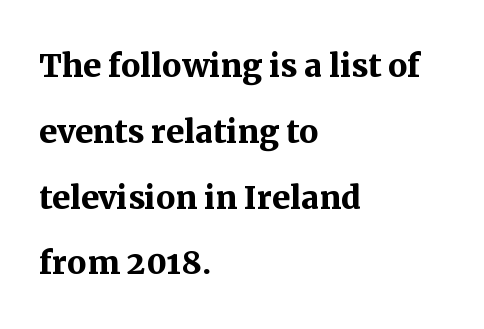
The image shows 43 px semibold serif type, upright; set left-aligned, normal line spacing (1.53x), normal letter spacing, not underlined; medium stroke contrast and a medium x-height.
